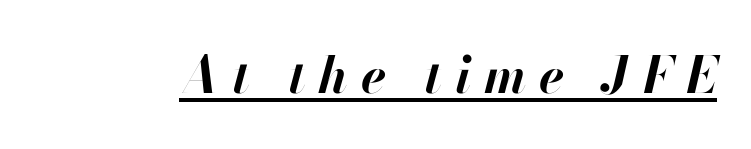
The image shows 51 px bold type, italic (leaning right); set unusually wide letter spacing (+0.25 em), underlined; high stroke contrast and a small x-height.
